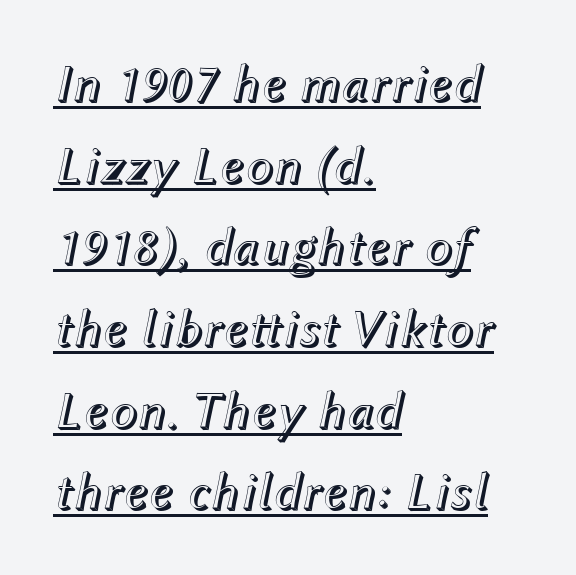
The image shows 52 px text type, italic (leaning right); set left-aligned, normal line spacing (1.57x), normal letter spacing, underlined; a medium x-height.
